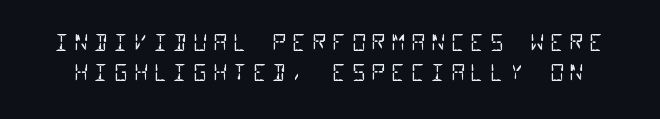
Words appear elongated and porous because spacing is wide. Baseline-to-baseline distance is the conventional proportion of letter height. Think standard paragraph weight, or any step lighter than that. Unmarked baselines from the first word to the last.
